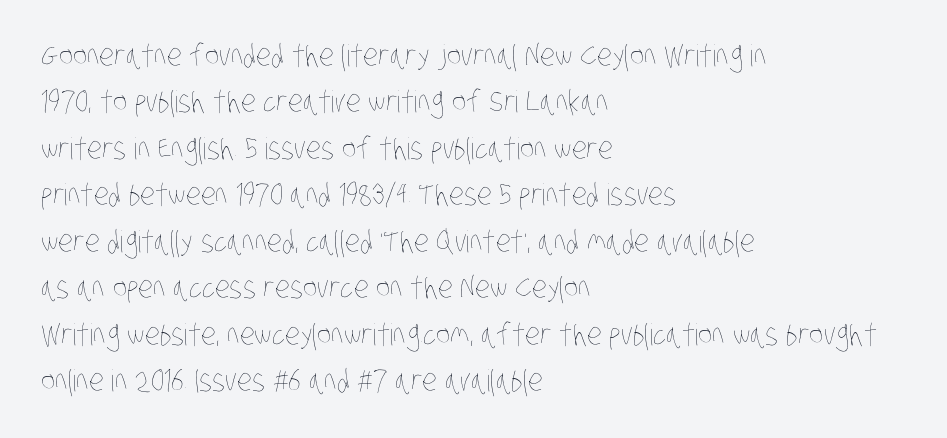
Q: Is the text bold? A: No.
Q: Is the text underlined? A: No.
Q: How is the paragraph aligned? A: Left-aligned.
Q: Is the spacing between letters normal or unusually wide? A: Normal.
Q: Is the spacing between lines tight, normal or loose? A: Normal.
Q: Width (condensed, normal, or wide)? A: Condensed.
Q: Stroke contrast? A: Low.
Q: x-height? A: Large.
Q: Monospaced? A: No.
